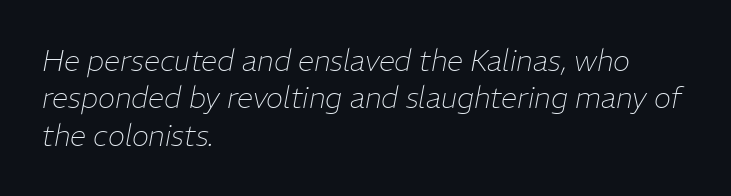
{"italic": "yes", "lean": "right", "slant_degrees": 11, "bold": "no", "weight": "thin", "width": "normal", "stroke_contrast": "low", "x_height": "medium", "monospaced": "no", "underline": "no", "align": "left", "line_spacing": "normal", "line_spacing_ratio": 1.29, "letter_spacing": "normal", "letter_spacing_em": 0.0, "glyph_px": 29}
